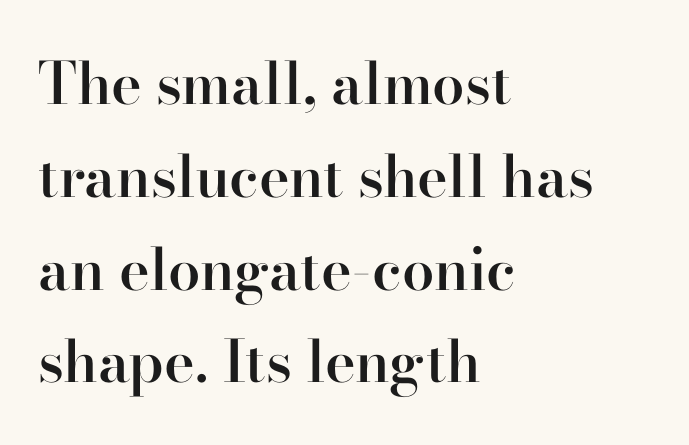
As a designer I'd log this as weight 600, semibold. The lines are quadded left. You can tell it's not italic because the verticals are truly vertical. Looks like regular typesetting: each glyph gets only the width it needs.
